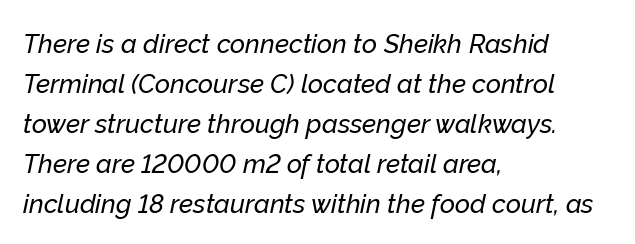
Q: Is the text italic (slanted)? A: Yes, it leans right by about 12 degrees.
Q: Is the text underlined? A: No.
Q: How is the paragraph aligned? A: Left-aligned.
Q: Is the spacing between letters normal or unusually wide? A: Normal.
Q: Is the spacing between lines tight, normal or loose? A: Normal.
